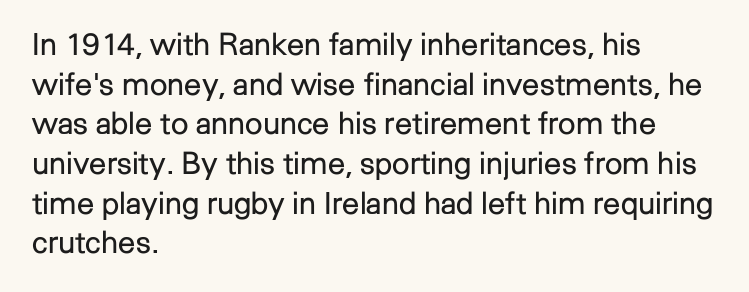
Upright lettering throughout. Compared with a typical body face, this is equally light or lighter still. This sample keeps an unexceptional amount of space between lines. The type family on display is of the sans-serif kind. Notice how the passage keeps a crisp vertical edge on the left only. These lines are rendered in a variable-pitch font.
